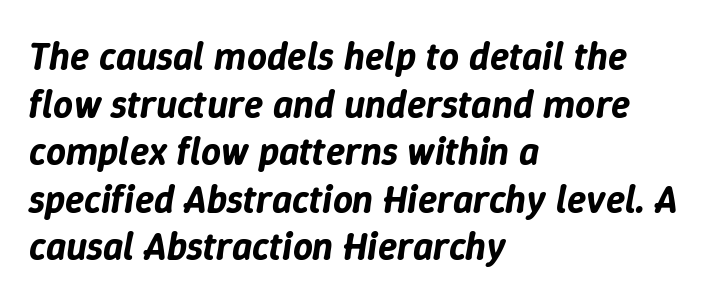
The image shows 39 px text type, italic (leaning right); set left-aligned, line spacing 1.22x, normal letter spacing, not underlined; low stroke contrast and a medium x-height.
